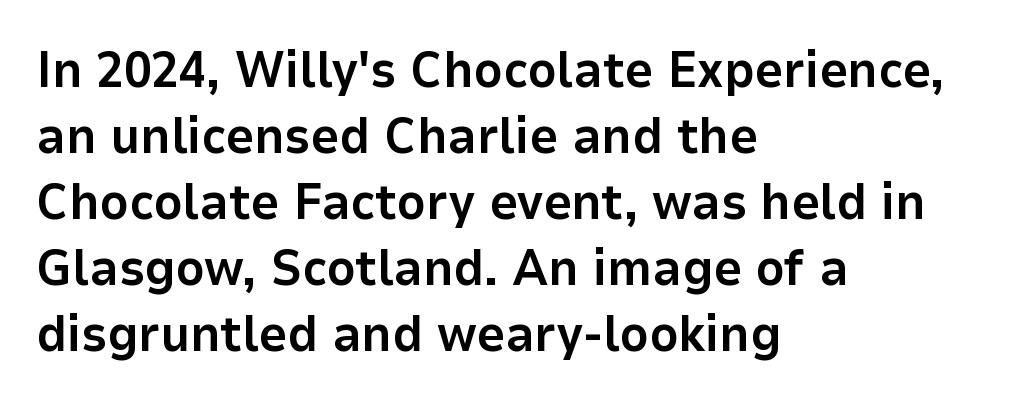
{"serif": "no", "italic": "no", "bold": "yes", "weight": "bold", "width": "normal", "stroke_contrast": "low", "x_height": "medium", "monospaced": "no", "underline": "no", "align": "left", "line_spacing": "normal", "line_spacing_ratio": 1.32, "letter_spacing": "normal", "letter_spacing_em": 0.0, "glyph_px": 50}
